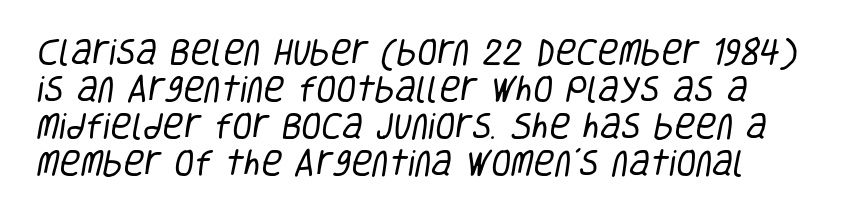
This sample has the flowing, uneven cadence of proportional lettering. Tracking here is standard; glyphs follow each other at the usual distance. The glyphs in this specimen are sans serif. The font sits on the lighter half of the weight spectrum, regular included. The lines sit at an ordinary, default distance from one another. A clean baseline with only descenders dipping below it.
